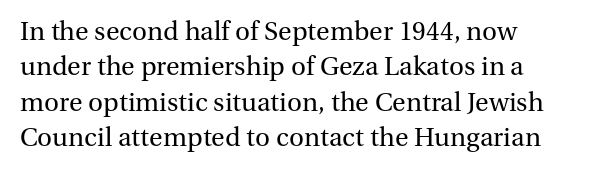
Q: Is the text bold? A: No.
Q: Is the text italic (slanted)? A: No, it is upright.
Q: Is the text underlined? A: No.
Q: Is the spacing between letters normal or unusually wide? A: Normal.
Q: Is the spacing between lines tight, normal or loose? A: Normal.
